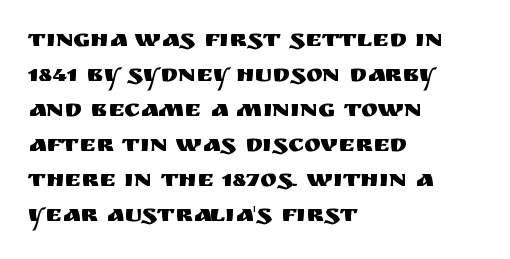
{"italic": "no", "underline": "no", "align": "left", "line_spacing": "normal", "line_spacing_ratio": 1.4, "letter_spacing": "normal", "letter_spacing_em": 0.0, "glyph_px": 25}
